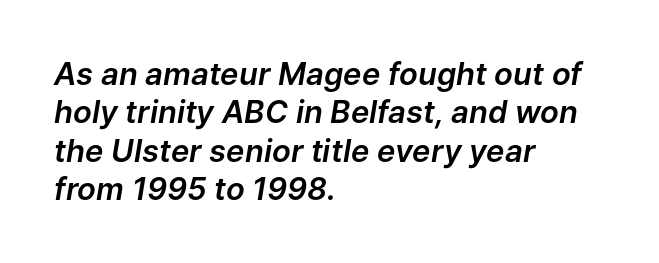
The image shows 31 px text type, italic (leaning right); set left-aligned, line spacing 1.24x, normal letter spacing, not underlined; low stroke contrast and a medium x-height.
